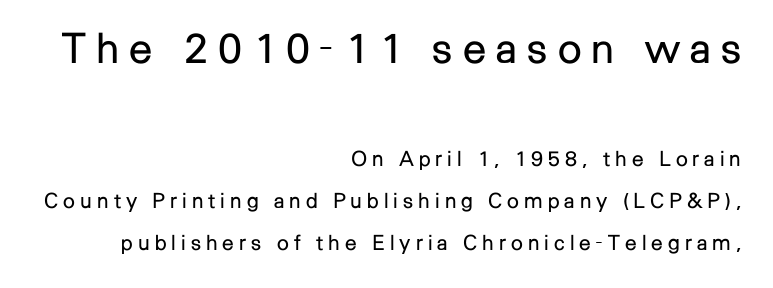
The setting favours the right margin, as signatures and pull-quotes sometimes do. This reads as an unemphasized weight, regular at the heaviest. Caption: expanded tracking, letters set apart. The glyphs in this specimen are sans serif.
